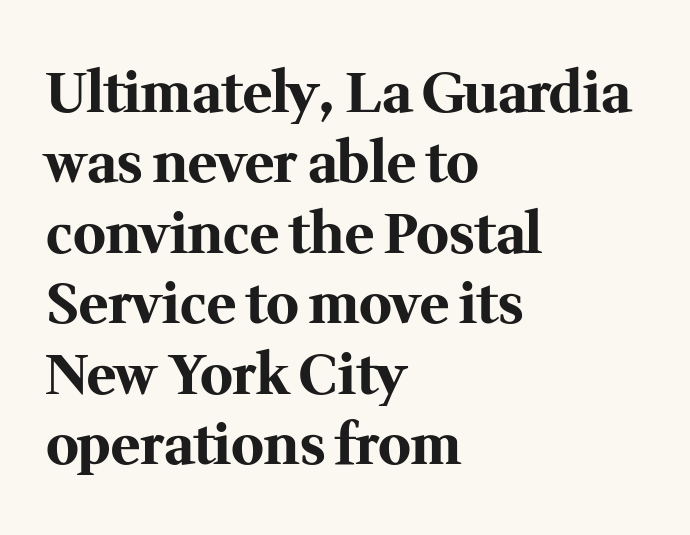
The image shows 55 px bold serif type, upright; set left-aligned, normal line spacing (1.28x), normal letter spacing, not underlined; medium stroke contrast and a medium x-height.
